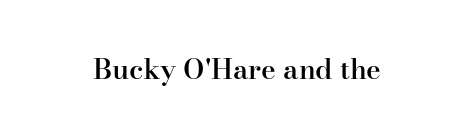
Q: Is the text bold? A: Semi-bold.
Q: Is the text italic (slanted)? A: No, it is upright.
Q: Is the typeface a serif or a sans-serif typeface? A: Serif.
Q: Is the text underlined? A: No.
Q: Is the spacing between letters normal or unusually wide? A: Normal.
Q: Width (condensed, normal, or wide)? A: Normal.
Q: Stroke contrast? A: High.
Q: x-height? A: Small.
Q: Monospaced? A: No.
